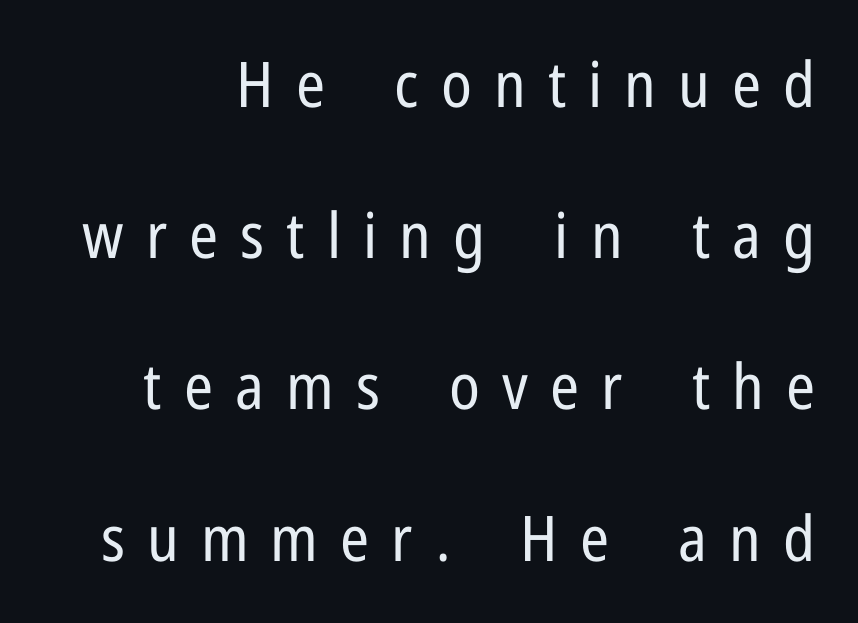
The lettering holds an erect, upright posture throughout. This is not heavy type; no bold has been used. Inter-character spacing is expanded well beyond the font's built-in metrics. This is sans-serif lettering, the kind often seen on screens and signage.
